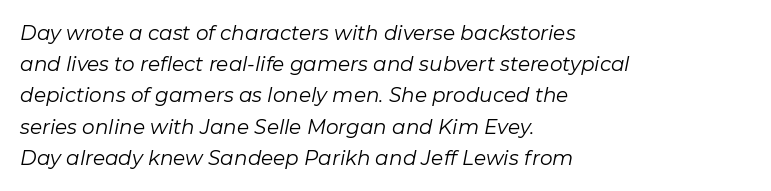
Q: Is the text bold? A: No.
Q: Is the text italic (slanted)? A: Yes, it leans right by about 11 degrees.
Q: Is the text underlined? A: No.
Q: How is the paragraph aligned? A: Left-aligned.
Q: Is the spacing between letters normal or unusually wide? A: Normal.
Q: Is the spacing between lines tight, normal or loose? A: Normal.
